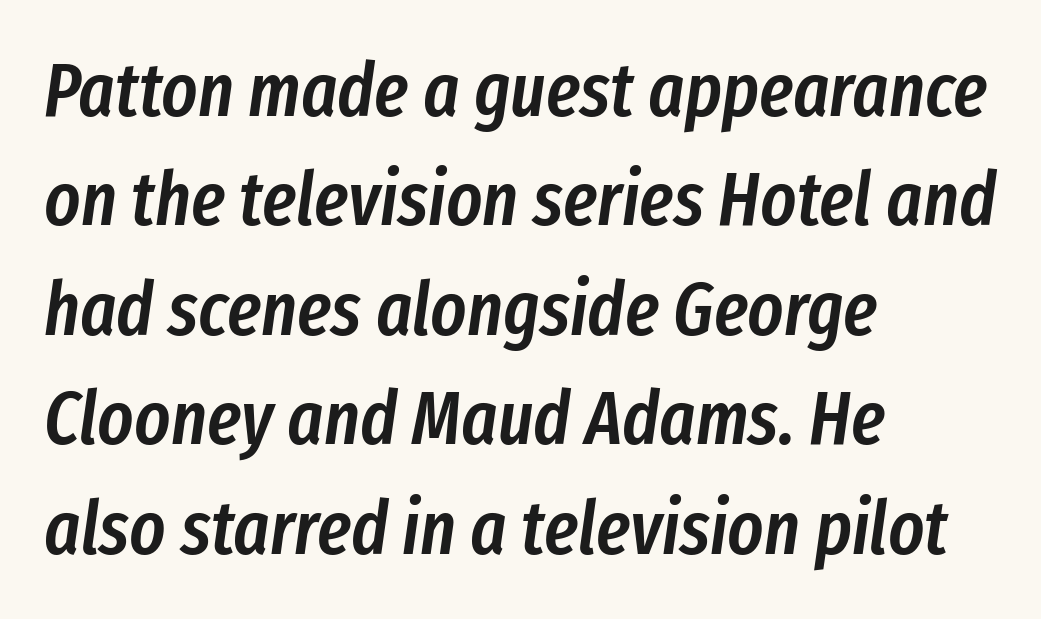
This sample is left-justified, so line endings fall wherever the words run out. Looking at the ascenders, they clearly lean. Proportional: the letters do not fall into vertical columns. The face used here is rendered with its standard letterfit. The string is rendered with underlining switched off. A normal amount of white space separates one row of letters from the next.
